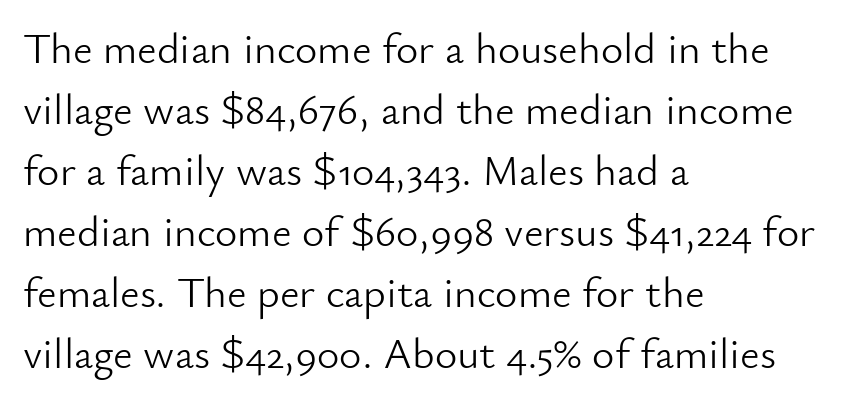
{"serif": "no", "italic": "no", "bold": "no", "weight": "light", "width": "normal", "stroke_contrast": "low", "x_height": "small", "monospaced": "no", "underline": "no", "align": "left", "line_spacing": "normal", "line_spacing_ratio": 1.42, "letter_spacing": "normal", "letter_spacing_em": 0.0, "glyph_px": 43}
